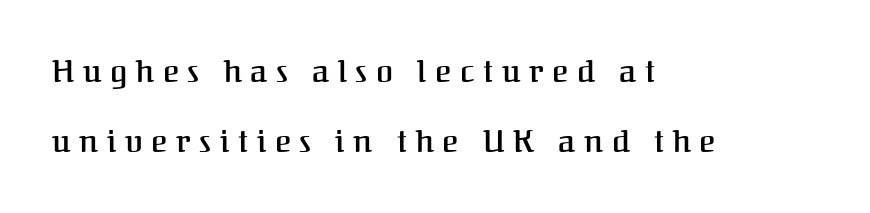
Q: Is the text bold? A: Semi-bold.
Q: Is the text italic (slanted)? A: No, it is upright.
Q: Is the typeface a serif or a sans-serif typeface? A: Serif.
Q: Is the text underlined? A: No.
Q: How is the paragraph aligned? A: Left-aligned.
Q: Is the spacing between letters normal or unusually wide? A: Unusually wide.
Q: Is the spacing between lines tight, normal or loose? A: Loose.
Q: Width (condensed, normal, or wide)? A: Normal.
Q: Stroke contrast? A: Medium.
Q: x-height? A: Medium.
Q: Monospaced? A: No.
